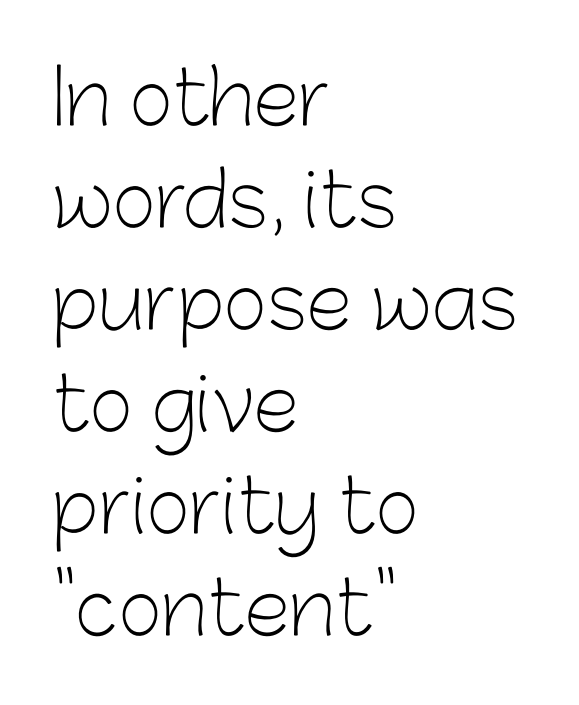
Q: Is the text bold? A: No.
Q: Is the text italic (slanted)? A: No, it is upright.
Q: Is the typeface a serif or a sans-serif typeface? A: Sans-serif.
Q: Is the text underlined? A: No.
Q: How is the paragraph aligned? A: Left-aligned.
Q: Is the spacing between letters normal or unusually wide? A: Normal.
Q: Is the spacing between lines tight, normal or loose? A: Normal.
Q: Width (condensed, normal, or wide)? A: Normal.
Q: Stroke contrast? A: Low.
Q: x-height? A: Medium.
Q: Monospaced? A: No.
